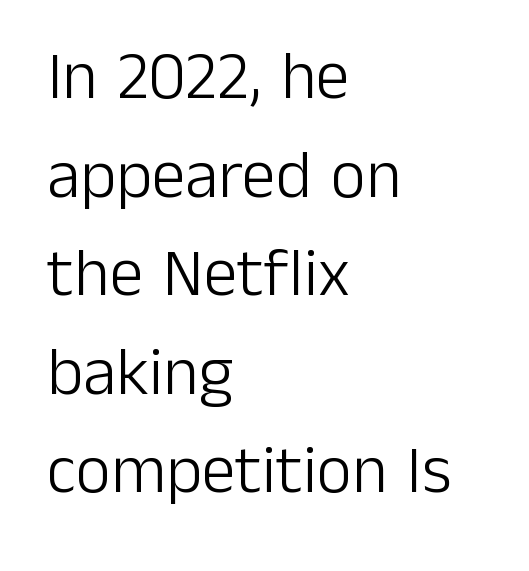
Q: Is the text bold? A: No.
Q: Is the text italic (slanted)? A: No, it is upright.
Q: Is the typeface a serif or a sans-serif typeface? A: Sans-serif.
Q: Is the text underlined? A: No.
Q: How is the paragraph aligned? A: Left-aligned.
Q: Is the spacing between letters normal or unusually wide? A: Normal.
Q: Is the spacing between lines tight, normal or loose? A: Normal.
Q: Width (condensed, normal, or wide)? A: Normal.
Q: Stroke contrast? A: Low.
Q: x-height? A: Medium.
Q: Monospaced? A: No.
